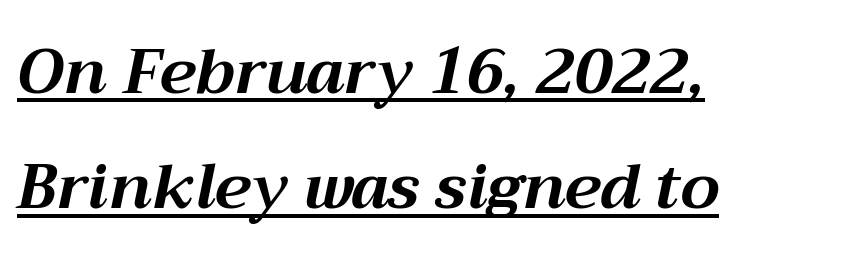
Q: Is the text bold? A: Yes.
Q: Is the text italic (slanted)? A: Yes, it leans right by about 12 degrees.
Q: Is the text underlined? A: Yes.
Q: How is the paragraph aligned? A: Left-aligned.
Q: Is the spacing between letters normal or unusually wide? A: Normal.
Q: Width (condensed, normal, or wide)? A: Normal.
Q: Stroke contrast? A: Medium.
Q: x-height? A: Medium.
Q: Monospaced? A: No.
